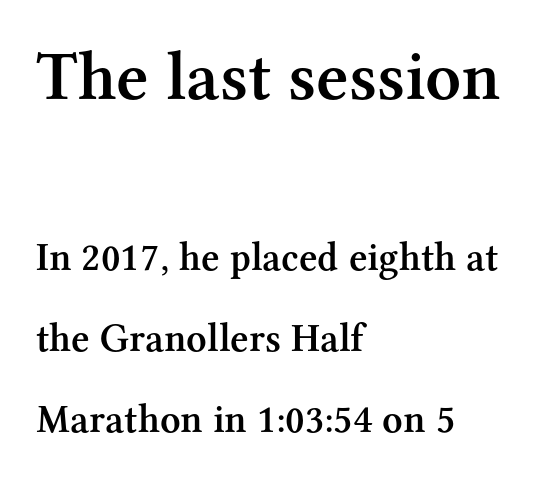
Q: Is the text bold? A: Semi-bold.
Q: Is the text italic (slanted)? A: No, it is upright.
Q: Is the typeface a serif or a sans-serif typeface? A: Serif.
Q: Is the text underlined? A: No.
Q: How is the paragraph aligned? A: Left-aligned.
Q: Is the spacing between letters normal or unusually wide? A: Normal.
Q: Is the spacing between lines tight, normal or loose? A: Loose.
Q: Which block of text is set in a larger size, the first (top) or the second (bottom)? A: The first (top) one.
Q: Width (condensed, normal, or wide)? A: Normal.
Q: Stroke contrast? A: Medium.
Q: x-height? A: Medium.
Q: Monospaced? A: No.
